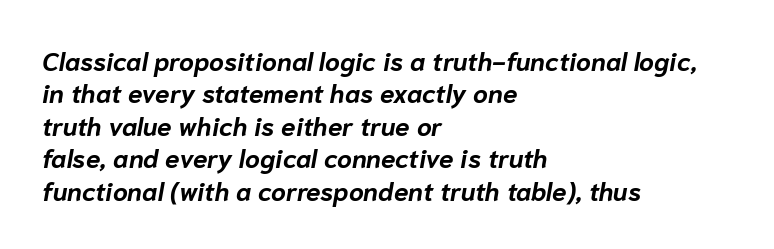
{"italic": "yes", "lean": "right", "slant_degrees": 10, "bold": "yes", "underline": "no", "align": "left", "line_spacing": "normal", "line_spacing_ratio": 1.25, "letter_spacing": "normal", "letter_spacing_em": 0.0, "glyph_px": 26}
